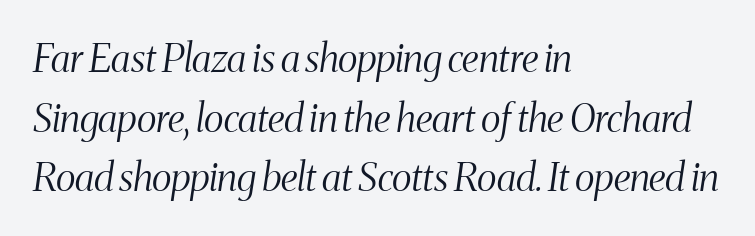
Type style note: has serifs. Looks like regular typesetting: each glyph gets only the width it needs. The passage shown stacks its lines at a standard gap. Caption: multi-line text, flush left, ragged right. The letterforms sit at book weight or below.
